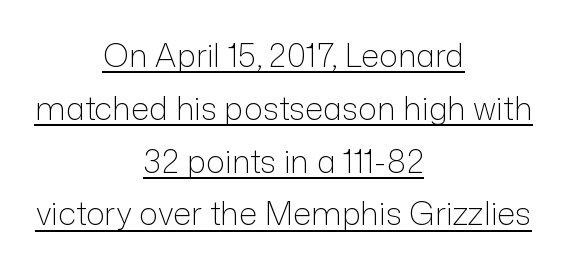
The image shows 32 px light sans-serif type, upright; set centered, normal line spacing (1.65x), normal letter spacing, underlined; low stroke contrast and a medium x-height.
